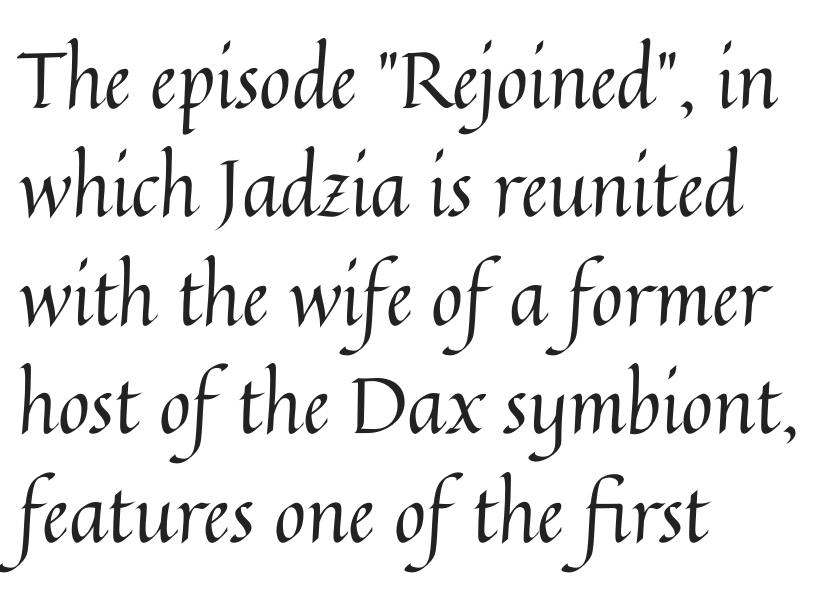
The image shows 78 px regular-weight type; set left-aligned, normal line spacing (1.39x), normal letter spacing, not underlined; medium stroke contrast and a medium x-height.
